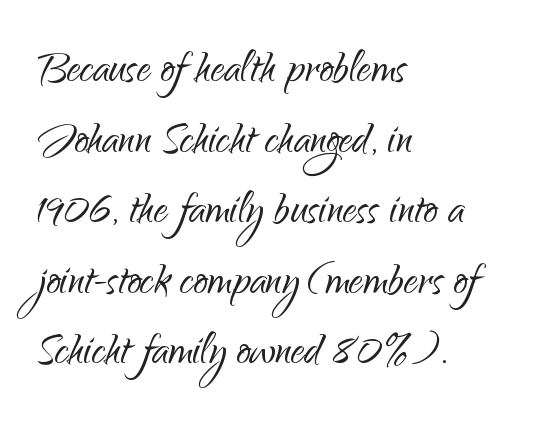
The rendering anchors every line to the left-hand side. Lines of text with bare space underneath. Counters stay open thanks to moderate or lighter strokes. In terms of letterspacing, this is plain default setting. This sample has the flowing, uneven cadence of proportional lettering.
